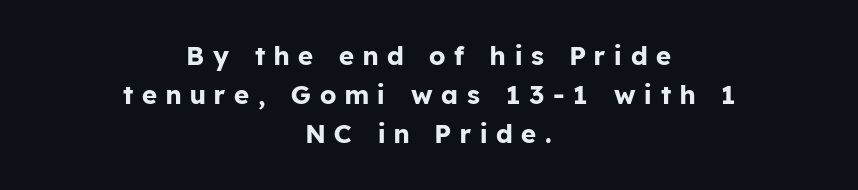
{"italic": "no", "bold": "yes", "underline": "no", "align": "center", "line_spacing": "normal", "line_spacing_ratio": 1.5, "letter_spacing": "wide", "letter_spacing_em": 0.34, "glyph_px": 26}
